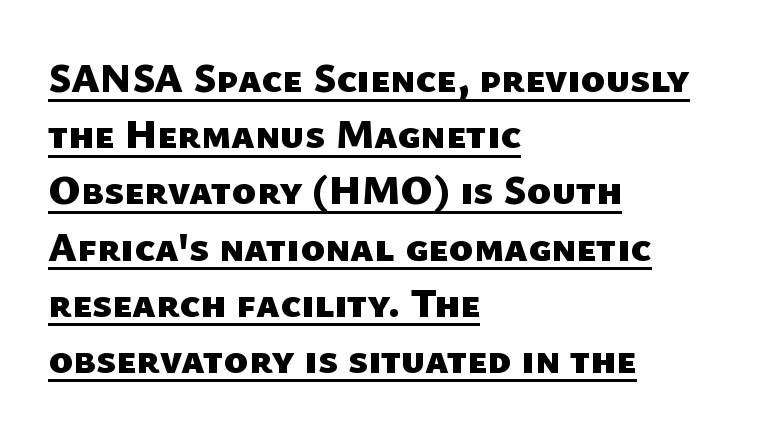
Q: Is the text bold? A: Yes.
Q: Is the typeface a serif or a sans-serif typeface? A: Sans-serif.
Q: Is the text underlined? A: Yes.
Q: How is the paragraph aligned? A: Left-aligned.
Q: Is the spacing between letters normal or unusually wide? A: Normal.
Q: Is the spacing between lines tight, normal or loose? A: Normal.
Q: Width (condensed, normal, or wide)? A: Normal.
Q: Stroke contrast? A: Low.
Q: x-height? A: Medium.
Q: Monospaced? A: No.
